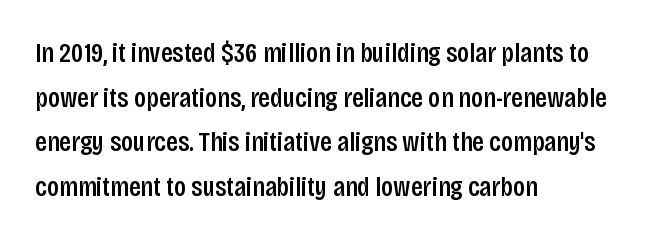
The passage shown has conventional tracking throughout. The setting favours the left margin, as ordinary paragraphs usually do. The letters carry no serifs — their stems end cleanly without finishing strokes. Slightly chunky letters — semibold, I'd say, not full bold. Lines of text with bare space underneath.
